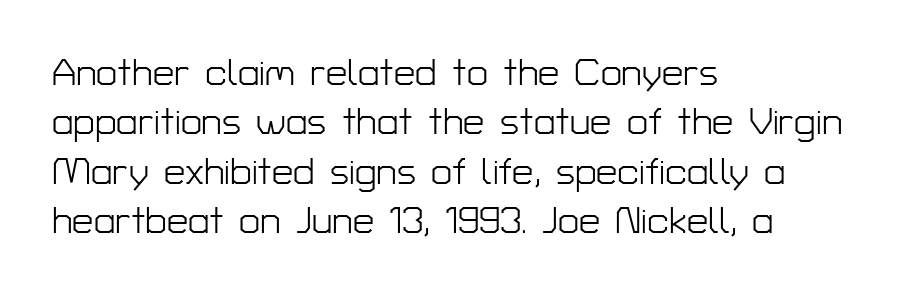
Q: Is the text bold? A: No.
Q: Is the text italic (slanted)? A: No, it is upright.
Q: Is the typeface a serif or a sans-serif typeface? A: Sans-serif.
Q: Is the text underlined? A: No.
Q: How is the paragraph aligned? A: Left-aligned.
Q: Is the spacing between letters normal or unusually wide? A: Normal.
Q: Is the spacing between lines tight, normal or loose? A: Normal.
Q: Width (condensed, normal, or wide)? A: Normal.
Q: Stroke contrast? A: Low.
Q: x-height? A: Medium.
Q: Monospaced? A: No.
